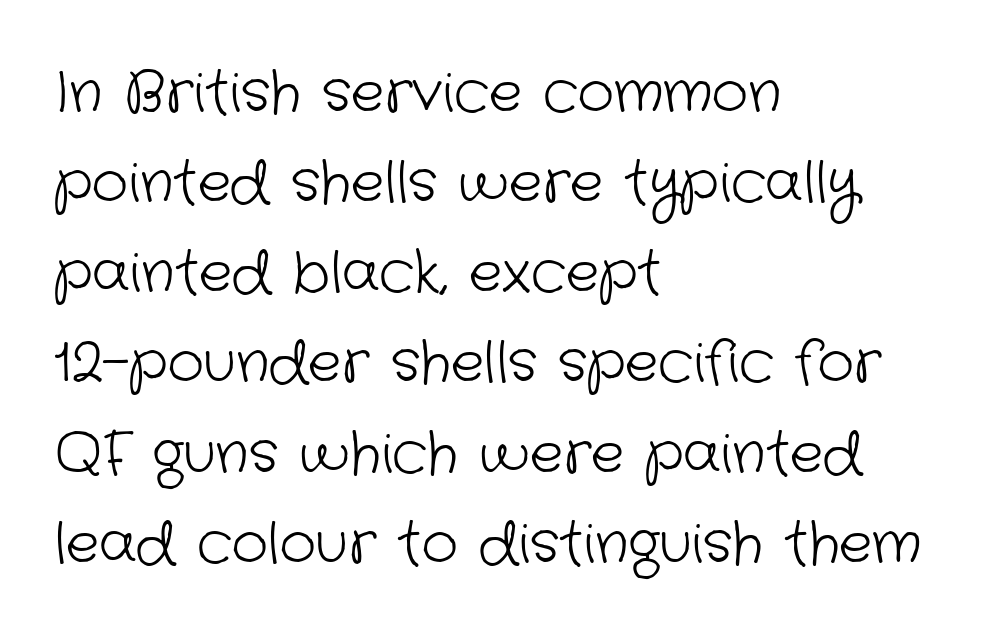
{"serif": "no", "bold": "no", "weight": "light", "width": "normal", "stroke_contrast": "low", "x_height": "medium", "monospaced": "no", "underline": "no", "align": "left", "line_spacing": "normal", "line_spacing_ratio": 1.61, "letter_spacing": "normal", "letter_spacing_em": 0.0, "glyph_px": 56}
